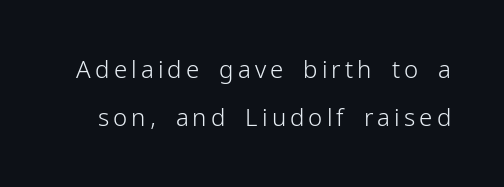
Q: Is the text bold? A: No.
Q: Is the text italic (slanted)? A: No, it is upright.
Q: Is the text underlined? A: No.
Q: Is the spacing between lines tight, normal or loose? A: Loose.
